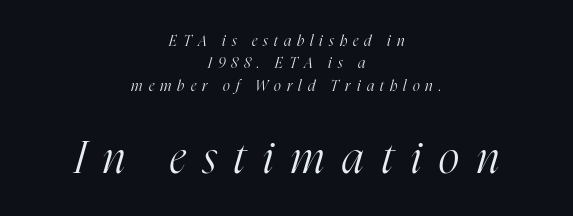
{"serif": "yes", "italic": "yes", "lean": "right", "slant_degrees": 16, "bold": "no", "weight": "light", "width": "condensed", "stroke_contrast": "high", "x_height": "medium", "monospaced": "no", "underline": "no", "align": "center", "line_spacing": "normal", "line_spacing_ratio": 1.5, "letter_spacing": "wide", "letter_spacing_em": 0.41, "larger_block": "second", "size_ratio": 2.93, "glyph_px": 44}
